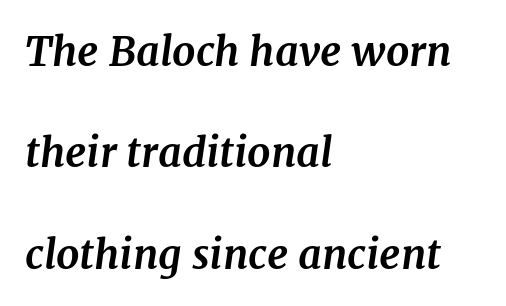
Q: Is the text bold? A: Yes.
Q: Is the text italic (slanted)? A: Yes, it leans right by about 7 degrees.
Q: Is the typeface a serif or a sans-serif typeface? A: Serif.
Q: Is the text underlined? A: No.
Q: How is the paragraph aligned? A: Left-aligned.
Q: Is the spacing between letters normal or unusually wide? A: Normal.
Q: Is the spacing between lines tight, normal or loose? A: Loose.
Q: Width (condensed, normal, or wide)? A: Normal.
Q: Stroke contrast? A: Medium.
Q: x-height? A: Medium.
Q: Monospaced? A: No.
